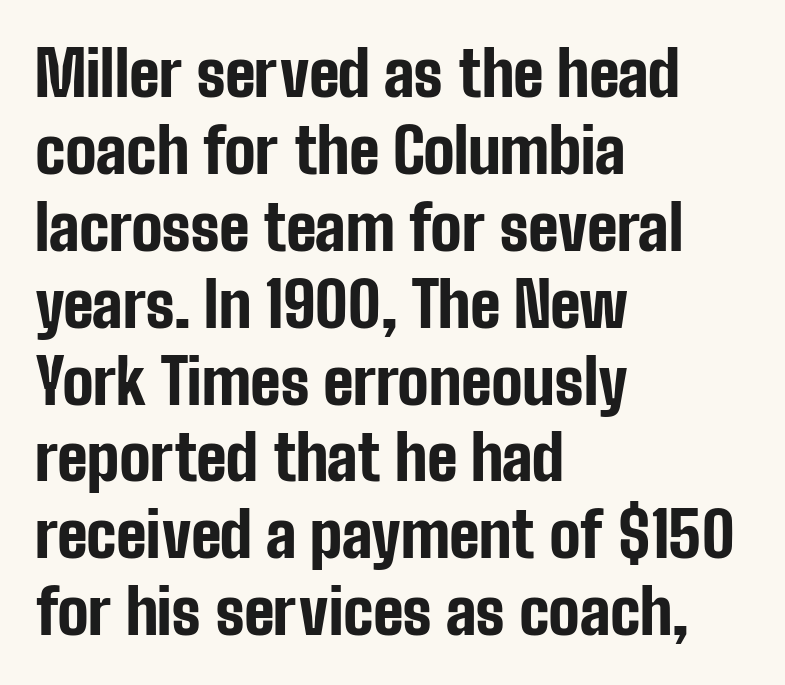
The letters sit at their default tracking, neither squeezed nor spread. You can tell it's not italic because the verticals are truly vertical. Chunky letters — that's bold for sure. Font category for this specimen: sans-serif.
